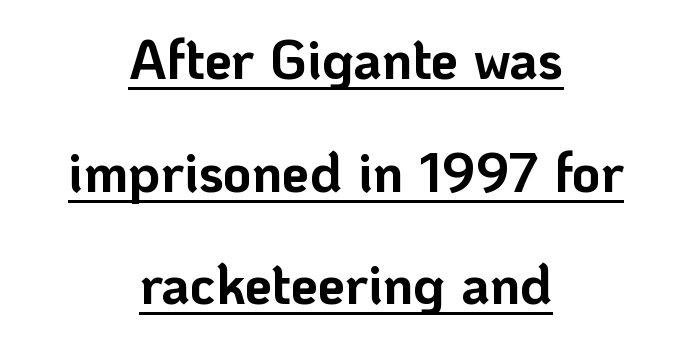
Q: Is the text bold? A: Yes.
Q: Is the text italic (slanted)? A: No, it is upright.
Q: Is the typeface a serif or a sans-serif typeface? A: Sans-serif.
Q: Is the text underlined? A: Yes.
Q: How is the paragraph aligned? A: Centered.
Q: Is the spacing between letters normal or unusually wide? A: Normal.
Q: Is the spacing between lines tight, normal or loose? A: Loose.
Q: Width (condensed, normal, or wide)? A: Normal.
Q: Stroke contrast? A: Low.
Q: x-height? A: Medium.
Q: Monospaced? A: No.
